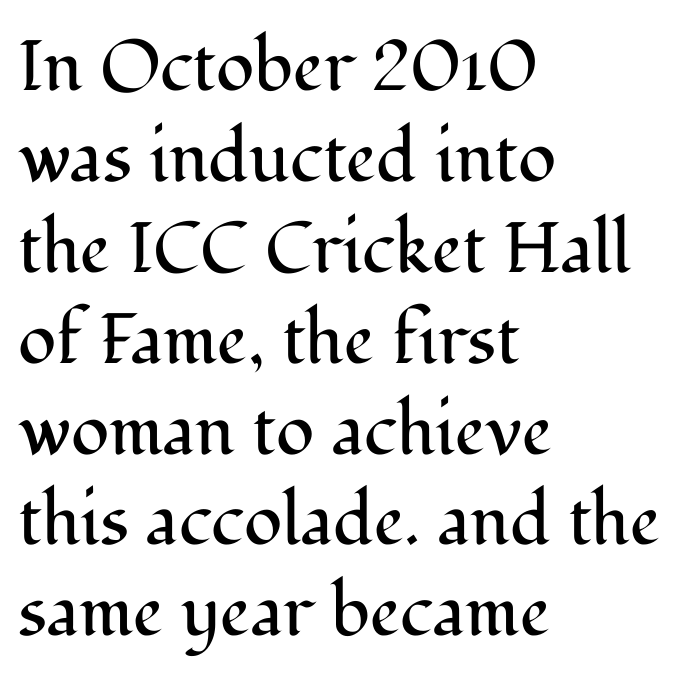
Q: Is the text bold? A: No.
Q: Is the text italic (slanted)? A: No, it is upright.
Q: Is the typeface a serif or a sans-serif typeface? A: Serif.
Q: Is the text underlined? A: No.
Q: How is the paragraph aligned? A: Left-aligned.
Q: Is the spacing between letters normal or unusually wide? A: Normal.
Q: Is the spacing between lines tight, normal or loose? A: Normal.
Q: Width (condensed, normal, or wide)? A: Normal.
Q: Stroke contrast? A: Medium.
Q: x-height? A: Medium.
Q: Monospaced? A: No.
